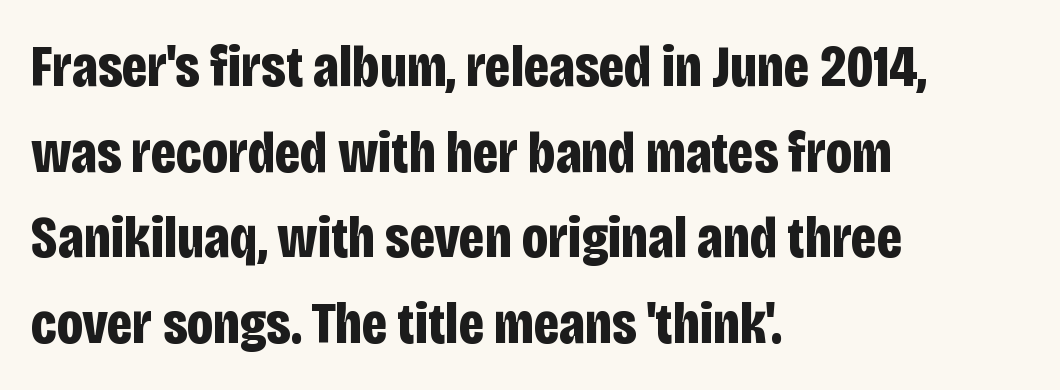
These lines stack with their left ends in a neat column. Thick stems and heavy bowls — unmistakably bold. This sample uses a sans-serif face. Nope, not italic — everything's standing straight. Looks like regular typesetting: each glyph gets only the width it needs. This sample keeps an unexceptional amount of space between lines.
